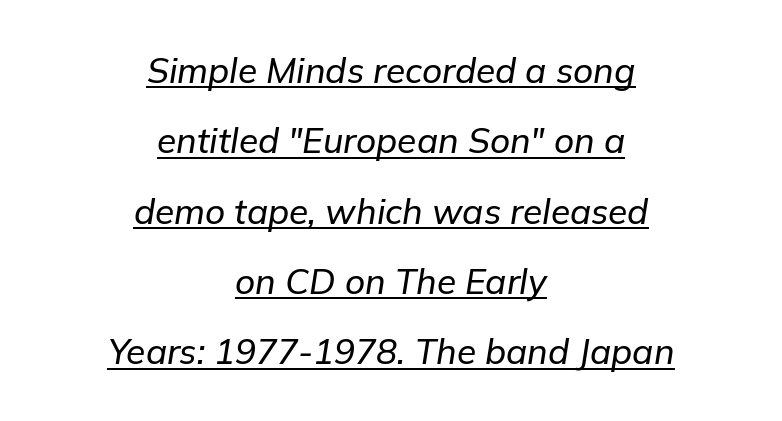
How are the letters spaced? Ordinarily, with no added tracking. This is underlined copy, the kind a proofreader might mark for attention. The leading is generous, giving the passage an open texture. Short and long lines alike share a common midpoint. Notice how the stems are inclined rather than vertical — that's the hallmark of italics. Varying glyph widths throughout — classic text-font behaviour.
